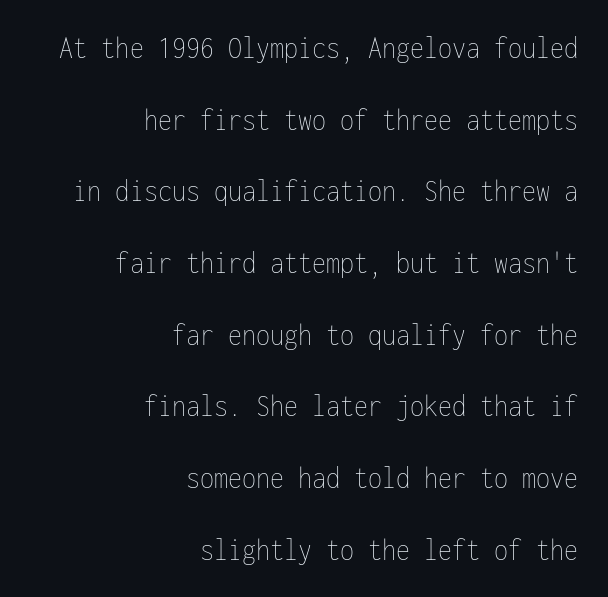
{"italic": "no", "bold": "no", "weight": "thin", "width": "condensed", "stroke_contrast": "low", "x_height": "medium", "monospaced": "yes", "underline": "no", "align": "right", "line_spacing": "loose", "line_spacing_ratio": 2.24, "letter_spacing": "normal", "letter_spacing_em": 0.0, "glyph_px": 32}
